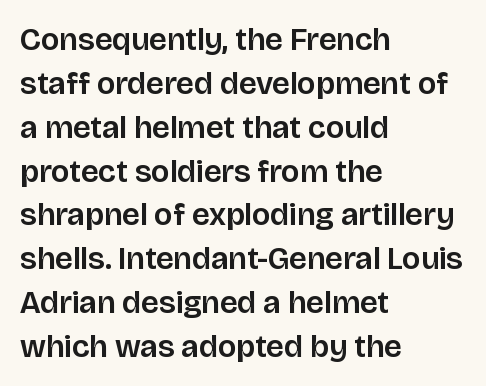
The image shows 32 px sans-serif type, upright; set left-aligned, normal line spacing (1.37x), normal letter spacing, not underlined; low stroke contrast and a large x-height.
